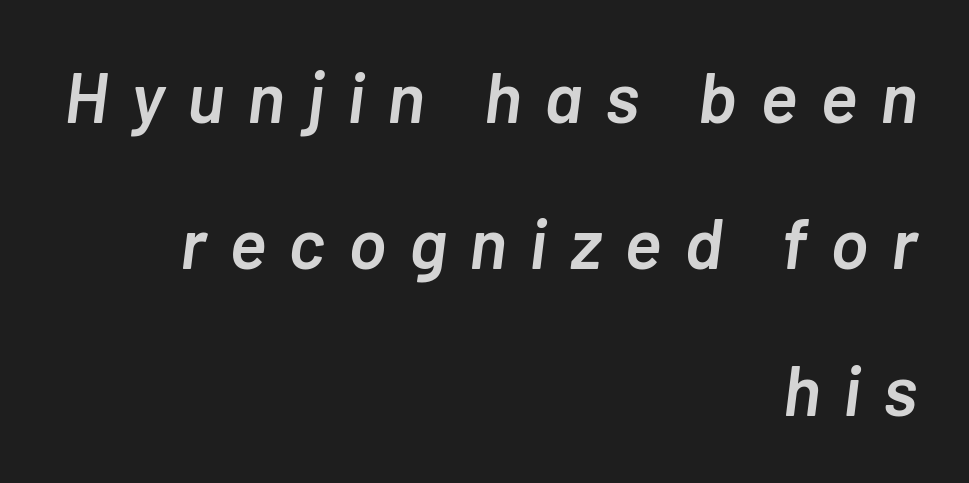
The passage shown stacks its lines with a broad gap. The setting favours the right margin, as signatures and pull-quotes sometimes do. Here the designer chose a conventional face with non-uniform glyph widths. Bare-footed words on every line. These lines were composed using italics.
